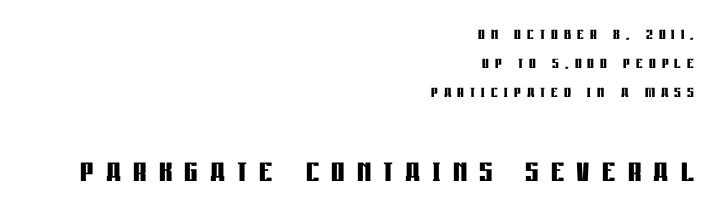
A full-strength bold gives these letters their thick strokes. The type sits square on the baseline with zero lean. The letterforms stand isolated, each surrounded by extra space. To sum up the face: it is a sans, with no serifs. In this sample the second text group is rendered at the bigger scale.
